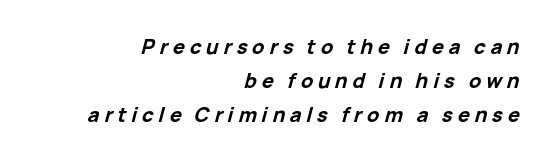
The image shows 20 px bold type, italic (leaning right); set right-aligned, normal line spacing (1.69x), unusually wide letter spacing (+0.24 em), not underlined.
